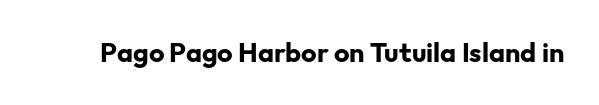
{"italic": "no", "bold": "yes", "underline": "no", "letter_spacing": "normal", "letter_spacing_em": 0.0, "glyph_px": 27}
